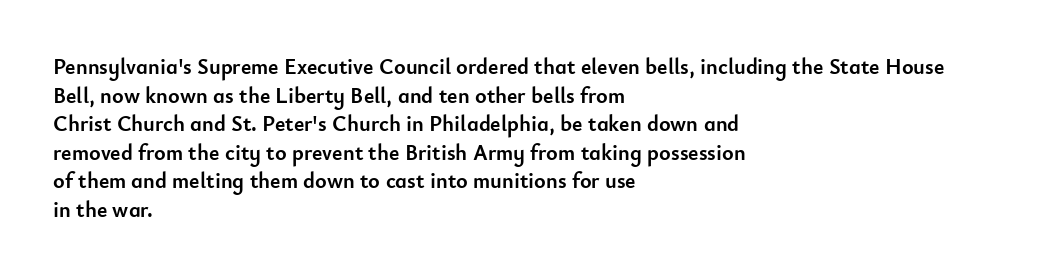
The image shows 22 px bold type, upright; set left-aligned, normal line spacing (1.3x), normal letter spacing, not underlined.
